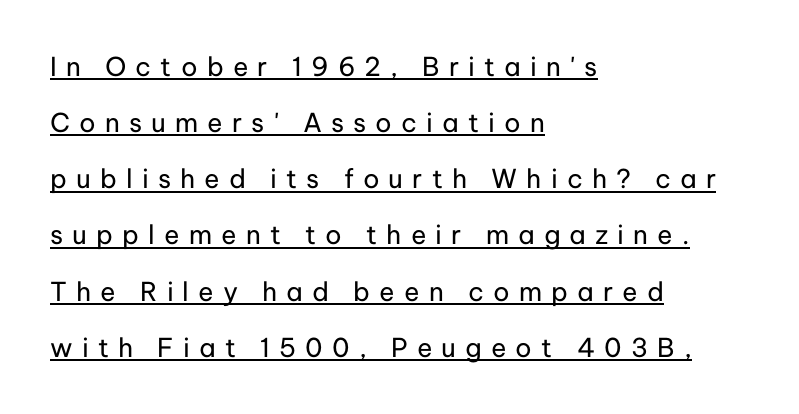
Q: Is the text bold? A: No.
Q: Is the text italic (slanted)? A: No, it is upright.
Q: Is the text underlined? A: Yes.
Q: How is the paragraph aligned? A: Left-aligned.
Q: Is the spacing between letters normal or unusually wide? A: Unusually wide.
Q: Is the spacing between lines tight, normal or loose? A: Loose.
